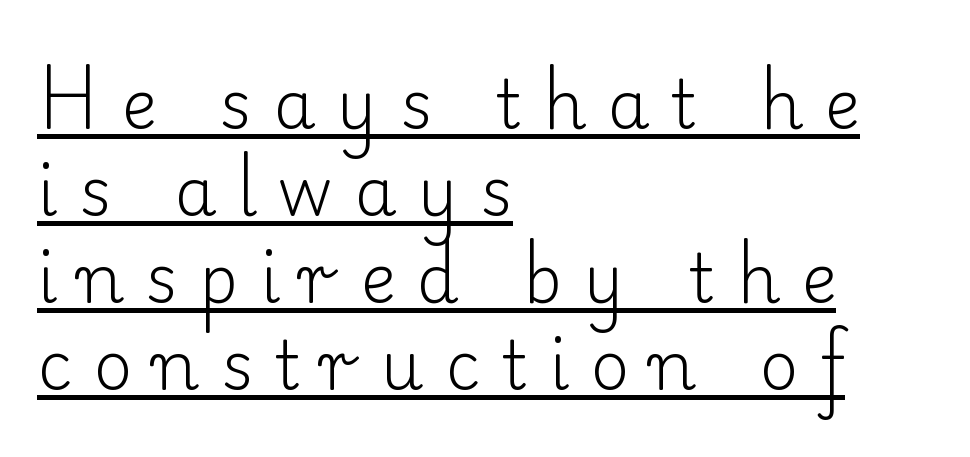
The image shows 67 px light type, upright; set left-aligned, normal line spacing (1.3x), unusually wide letter spacing (+0.32 em), underlined; low stroke contrast and a small x-height.
